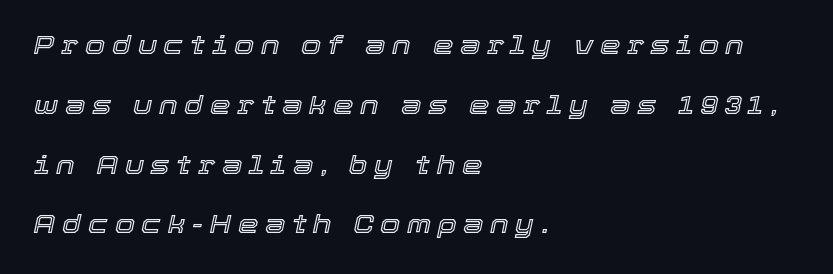
Look at the tracking — it's clearly loosened, letters drifting apart. Anything drawn beneath the words? Only blank space. This sample uses an oblique cut, with every glyph tilted off the vertical. This block would shrink considerably if given ordinary leading; it's expanded now. All the whitespace from short lines collects on the right.
